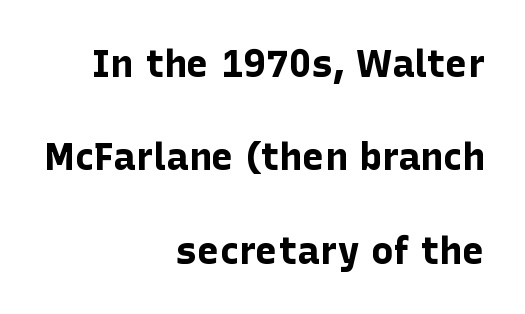
Q: Is the text bold? A: Yes.
Q: Is the text italic (slanted)? A: No, it is upright.
Q: Is the typeface a serif or a sans-serif typeface? A: Sans-serif.
Q: Is the text underlined? A: No.
Q: How is the paragraph aligned? A: Right-aligned.
Q: Is the spacing between letters normal or unusually wide? A: Normal.
Q: Is the spacing between lines tight, normal or loose? A: Loose.
Q: Width (condensed, normal, or wide)? A: Normal.
Q: Stroke contrast? A: Low.
Q: x-height? A: Medium.
Q: Monospaced? A: No.
